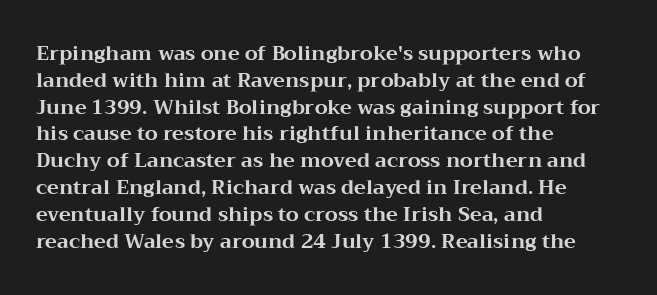
Q: Is the text bold? A: Yes.
Q: Is the text italic (slanted)? A: No, it is upright.
Q: Is the text underlined? A: No.
Q: How is the paragraph aligned? A: Left-aligned.
Q: Is the spacing between letters normal or unusually wide? A: Normal.
Q: Is the spacing between lines tight, normal or loose? A: Normal.
